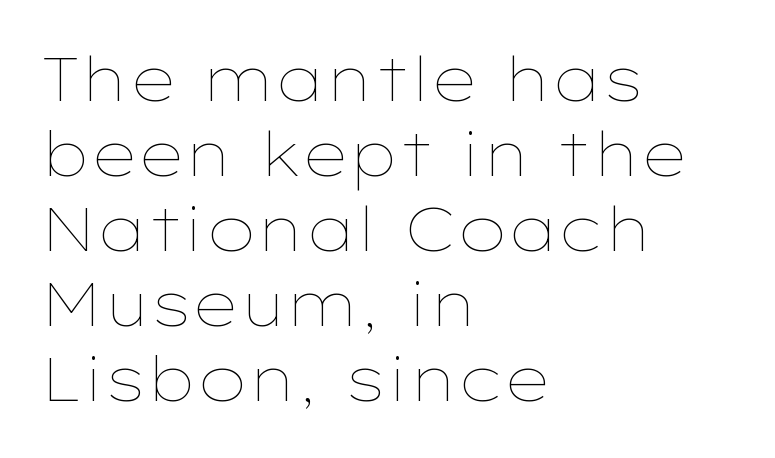
Q: Is the text bold? A: No.
Q: Is the text italic (slanted)? A: No, it is upright.
Q: Is the text underlined? A: No.
Q: How is the paragraph aligned? A: Left-aligned.
Q: Is the spacing between letters normal or unusually wide? A: Normal.
Q: Width (condensed, normal, or wide)? A: Wide.
Q: Stroke contrast? A: Low.
Q: x-height? A: Medium.
Q: Monospaced? A: No.
